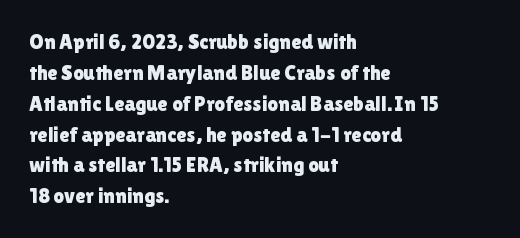
{"italic": "no", "underline": "no", "align": "left", "line_spacing": "normal", "line_spacing_ratio": 1.47, "letter_spacing": "normal", "letter_spacing_em": 0.0, "glyph_px": 21}
